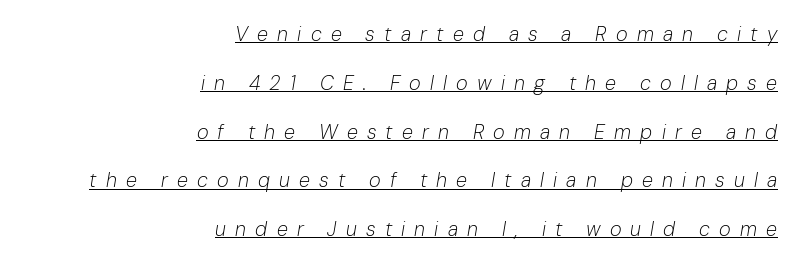
{"italic": "yes", "lean": "right", "slant_degrees": 10, "bold": "no", "underline": "yes", "align": "right", "line_spacing": "loose", "line_spacing_ratio": 2.44, "letter_spacing": "wide", "letter_spacing_em": 0.46, "glyph_px": 20}
